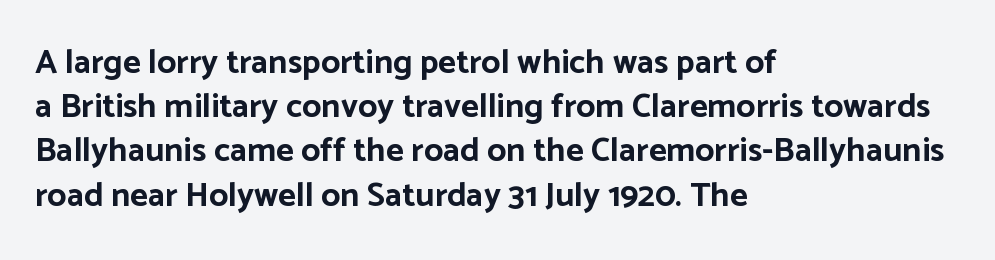
Q: Is the text bold? A: Yes.
Q: Is the text italic (slanted)? A: No, it is upright.
Q: Is the typeface a serif or a sans-serif typeface? A: Sans-serif.
Q: Is the text underlined? A: No.
Q: How is the paragraph aligned? A: Left-aligned.
Q: Is the spacing between letters normal or unusually wide? A: Normal.
Q: Is the spacing between lines tight, normal or loose? A: Normal.
Q: Width (condensed, normal, or wide)? A: Normal.
Q: Stroke contrast? A: Low.
Q: x-height? A: Medium.
Q: Monospaced? A: No.
